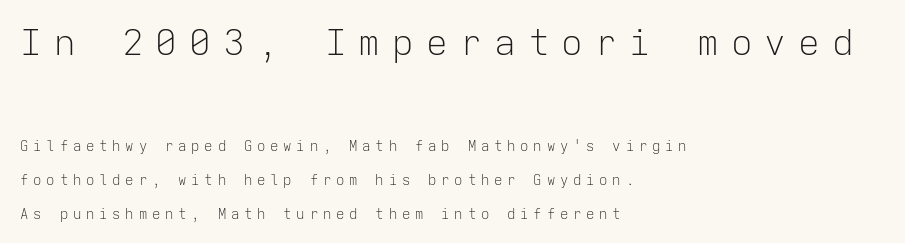
In terms of letterform style, serifs are entirely absent. You can tell it's not italic because the verticals are truly vertical. Rows of type keep a wide berth in the vertical direction. These lines are rendered in a fixed-pitch font.
